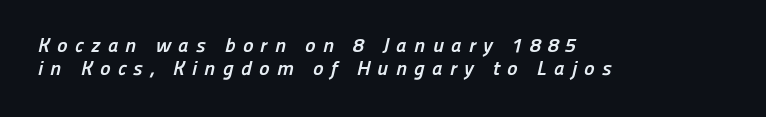
Q: Is the text bold? A: Yes.
Q: Is the text underlined? A: No.
Q: How is the paragraph aligned? A: Left-aligned.
Q: Is the spacing between letters normal or unusually wide? A: Unusually wide.
Q: Is the spacing between lines tight, normal or loose? A: Tight.
